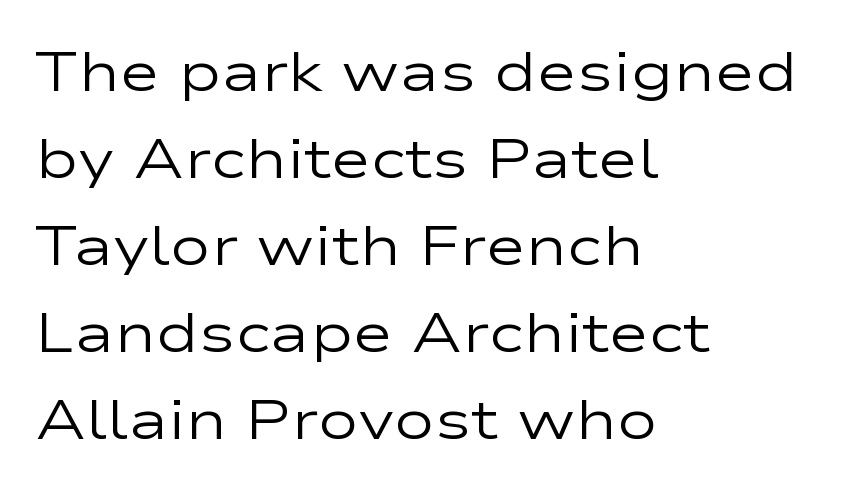
{"serif": "no", "italic": "no", "bold": "no", "weight": "regular", "width": "wide", "stroke_contrast": "low", "x_height": "medium", "monospaced": "no", "underline": "no", "align": "left", "line_spacing": "normal", "line_spacing_ratio": 1.58, "letter_spacing": "normal", "letter_spacing_em": 0.0, "glyph_px": 55}
